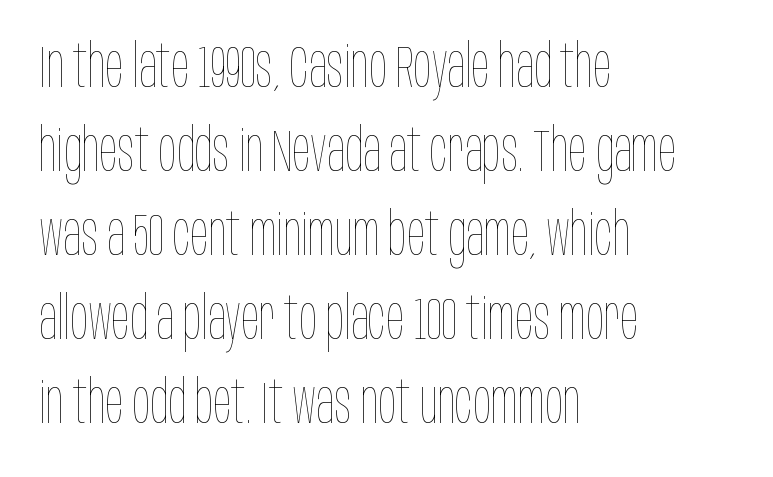
Q: Is the text bold? A: No.
Q: Is the text italic (slanted)? A: No, it is upright.
Q: Is the text underlined? A: No.
Q: How is the paragraph aligned? A: Left-aligned.
Q: Is the spacing between letters normal or unusually wide? A: Normal.
Q: Is the spacing between lines tight, normal or loose? A: Normal.
Q: Width (condensed, normal, or wide)? A: Condensed.
Q: Stroke contrast? A: Low.
Q: x-height? A: Large.
Q: Monospaced? A: No.
